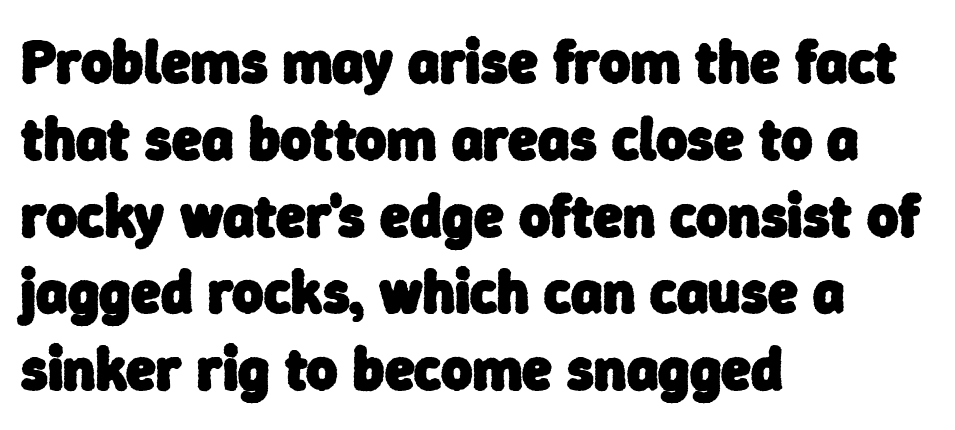
Caption: standard tracking, unaltered. This sample is left-justified, so line endings fall wherever the words run out. Think of a printed novel: that variable character pitch is what you see here. No feet cap the strokes, marking this as sans-serif type.
